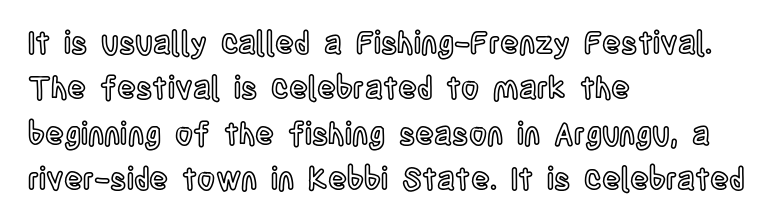
Q: Is the text italic (slanted)? A: No, it is upright.
Q: Is the text underlined? A: No.
Q: How is the paragraph aligned? A: Left-aligned.
Q: Is the spacing between letters normal or unusually wide? A: Normal.
Q: Is the spacing between lines tight, normal or loose? A: Normal.
Q: Width (condensed, normal, or wide)? A: Condensed.
Q: x-height? A: Large.
Q: Monospaced? A: No.
